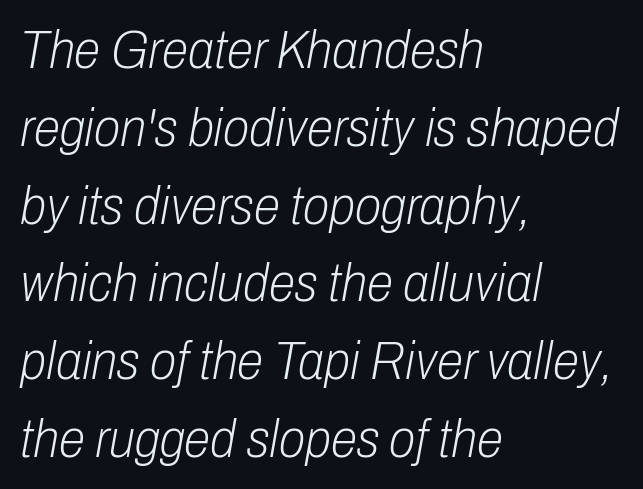
The image shows 54 px light, condensed type, italic (leaning right); set left-aligned, normal line spacing (1.44x), normal letter spacing, not underlined; low stroke contrast and a medium x-height.
